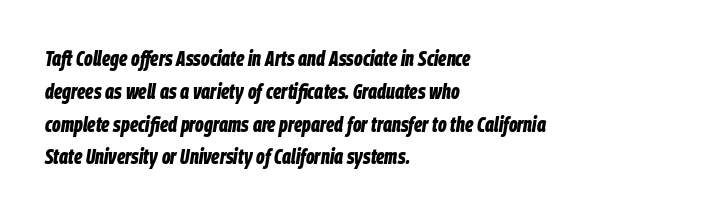
The image shows 21 px bold type, italic (leaning right); set left-aligned, normal line spacing (1.56x), normal letter spacing, not underlined.
